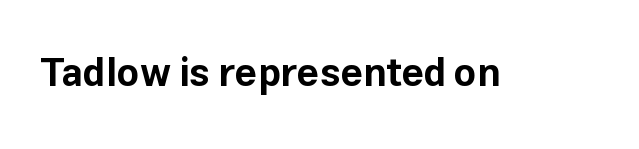
Q: Is the text bold? A: Yes.
Q: Is the text italic (slanted)? A: No, it is upright.
Q: Is the typeface a serif or a sans-serif typeface? A: Sans-serif.
Q: Is the text underlined? A: No.
Q: Is the spacing between letters normal or unusually wide? A: Normal.
Q: Width (condensed, normal, or wide)? A: Normal.
Q: Stroke contrast? A: Low.
Q: x-height? A: Medium.
Q: Monospaced? A: No.
